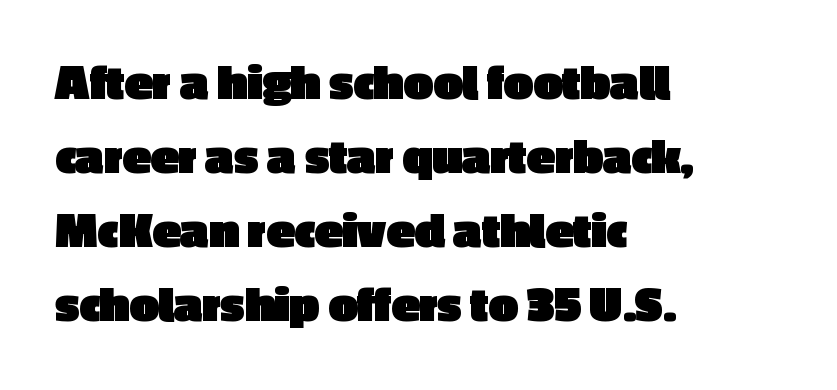
{"serif": "no", "italic": "no", "bold": "yes", "weight": "heavy", "width": "normal", "x_height": "medium", "monospaced": "no", "underline": "no", "align": "left", "line_spacing": "normal", "line_spacing_ratio": 1.42, "letter_spacing": "normal", "letter_spacing_em": 0.0, "glyph_px": 52}
